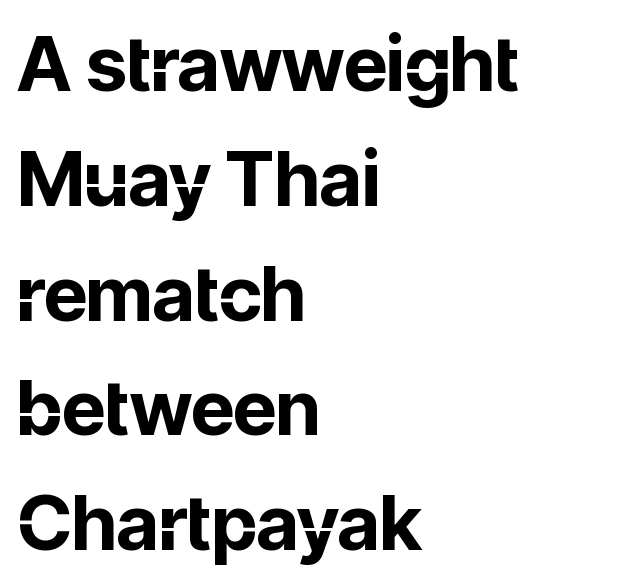
Q: Is the text bold? A: Yes.
Q: Is the text italic (slanted)? A: No, it is upright.
Q: Is the typeface a serif or a sans-serif typeface? A: Sans-serif.
Q: Is the text underlined? A: No.
Q: How is the paragraph aligned? A: Left-aligned.
Q: Is the spacing between letters normal or unusually wide? A: Normal.
Q: Is the spacing between lines tight, normal or loose? A: Normal.
Q: Width (condensed, normal, or wide)? A: Normal.
Q: Stroke contrast? A: Low.
Q: x-height? A: Medium.
Q: Monospaced? A: No.
